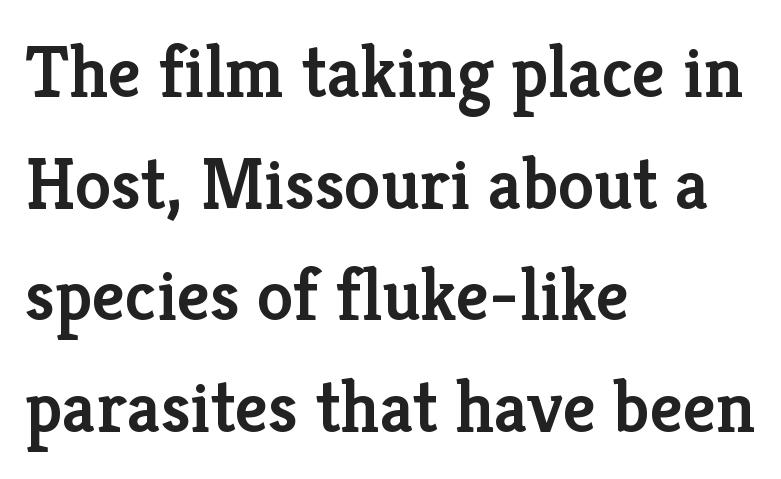
Q: Is the text bold? A: Semi-bold.
Q: Is the text italic (slanted)? A: No, it is upright.
Q: Is the typeface a serif or a sans-serif typeface? A: Serif.
Q: Is the text underlined? A: No.
Q: How is the paragraph aligned? A: Left-aligned.
Q: Is the spacing between letters normal or unusually wide? A: Normal.
Q: Is the spacing between lines tight, normal or loose? A: Normal.
Q: Width (condensed, normal, or wide)? A: Normal.
Q: Stroke contrast? A: Low.
Q: x-height? A: Medium.
Q: Monospaced? A: No.
